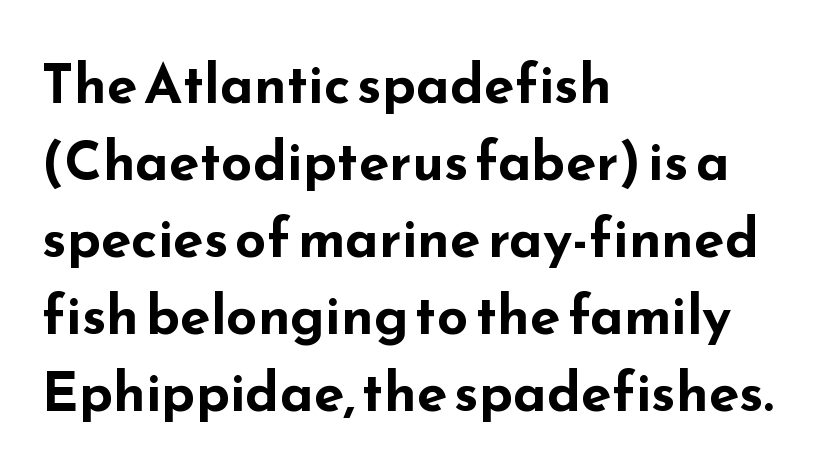
Each glyph is drawn with heavy, bold strokes. Casual observation: everything's shoved over to the left. Lines of text with bare space underneath. No extra tracking has been applied to these lines. Vertical spacing — default. What kind of face is this? One without serifs — a sans.
